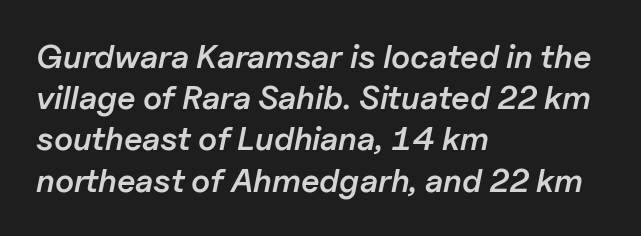
The image shows 33 px semibold type, italic (leaning right); set left-aligned, normal line spacing (1.25x), normal letter spacing, not underlined; low stroke contrast and a medium x-height.
